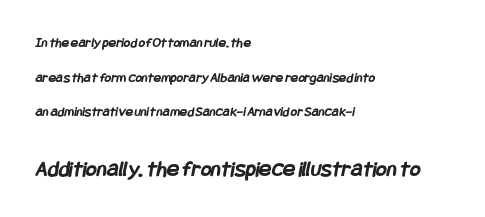
{"bold": "yes", "underline": "no", "align": "left", "line_spacing": "loose", "line_spacing_ratio": 2.47, "letter_spacing": "normal", "letter_spacing_em": 0.0, "larger_block": "second", "size_ratio": 1.64, "glyph_px": 23}
